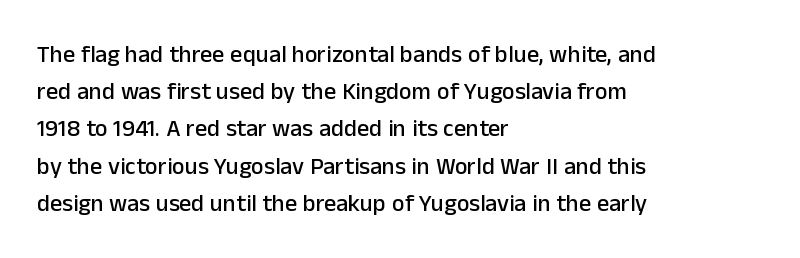
The image shows 24 px text type, upright; set left-aligned, normal line spacing (1.55x), normal letter spacing, not underlined.
